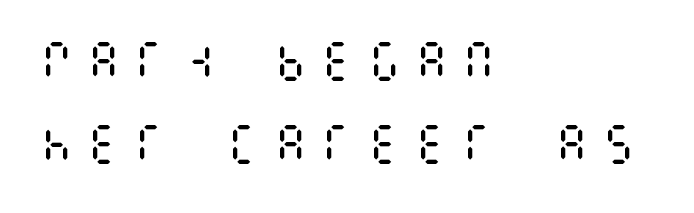
The image shows 43 px regular-weight, condensed type, upright; set left-aligned, loose line spacing (1.93x), unusually wide letter spacing (+0.29 em), not underlined; medium stroke contrast and a large x-height.
